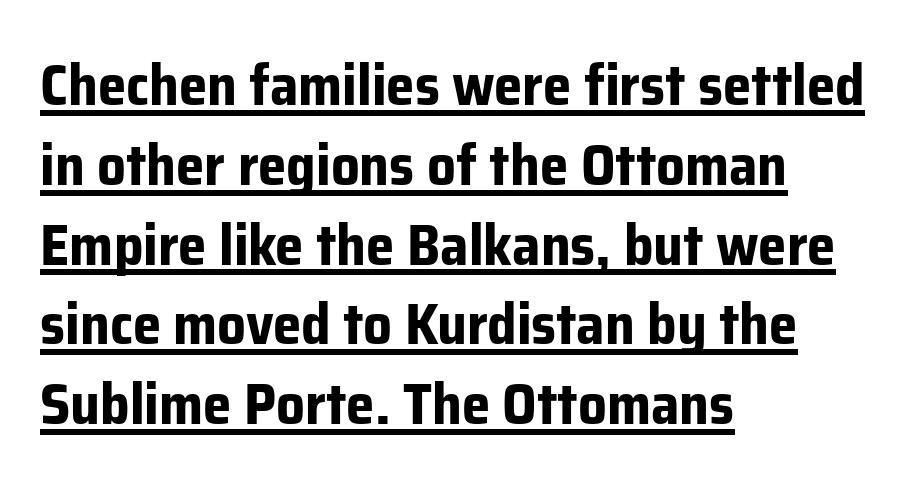
Q: Is the text bold? A: Yes.
Q: Is the text italic (slanted)? A: No, it is upright.
Q: Is the typeface a serif or a sans-serif typeface? A: Sans-serif.
Q: Is the text underlined? A: Yes.
Q: How is the paragraph aligned? A: Left-aligned.
Q: Is the spacing between letters normal or unusually wide? A: Normal.
Q: Is the spacing between lines tight, normal or loose? A: Normal.
Q: Width (condensed, normal, or wide)? A: Normal.
Q: Stroke contrast? A: Low.
Q: x-height? A: Medium.
Q: Monospaced? A: No.
